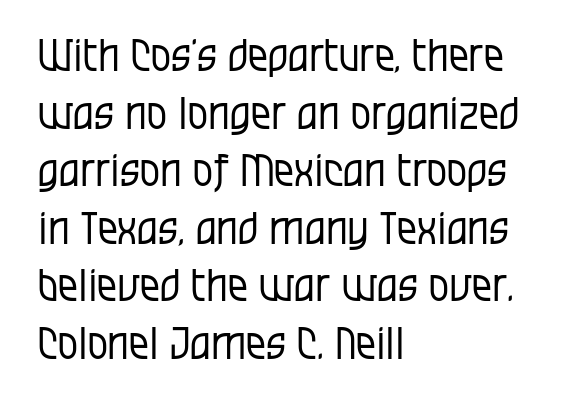
The space directly below the letters is spotless. Letterform terminals end flat and unadorned throughout the passage. These lines keep a tight, regular rhythm from letter to letter. This sample is left-justified, so line endings fall wherever the words run out.
